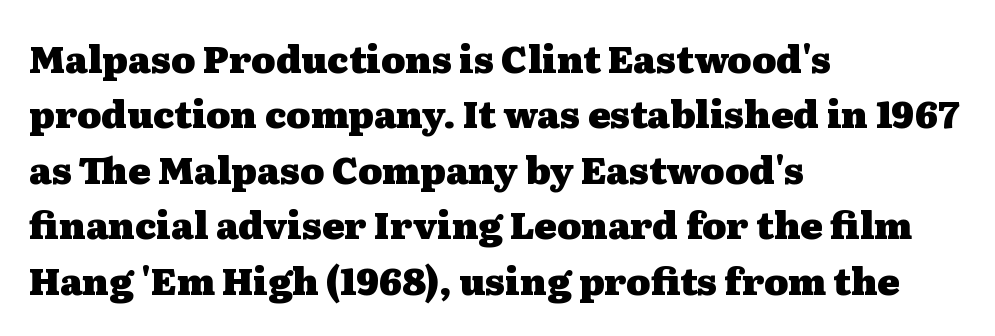
{"serif": "yes", "italic": "no", "bold": "yes", "weight": "heavy", "width": "wide", "stroke_contrast": "medium", "x_height": "medium", "monospaced": "no", "underline": "no", "align": "left", "line_spacing": "normal", "line_spacing_ratio": 1.5, "letter_spacing": "normal", "letter_spacing_em": 0.0, "glyph_px": 37}
